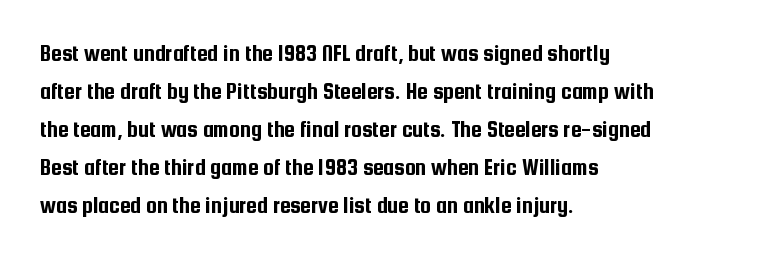
The image shows 24 px text type, upright; set left-aligned, normal line spacing (1.58x), normal letter spacing, not underlined.
